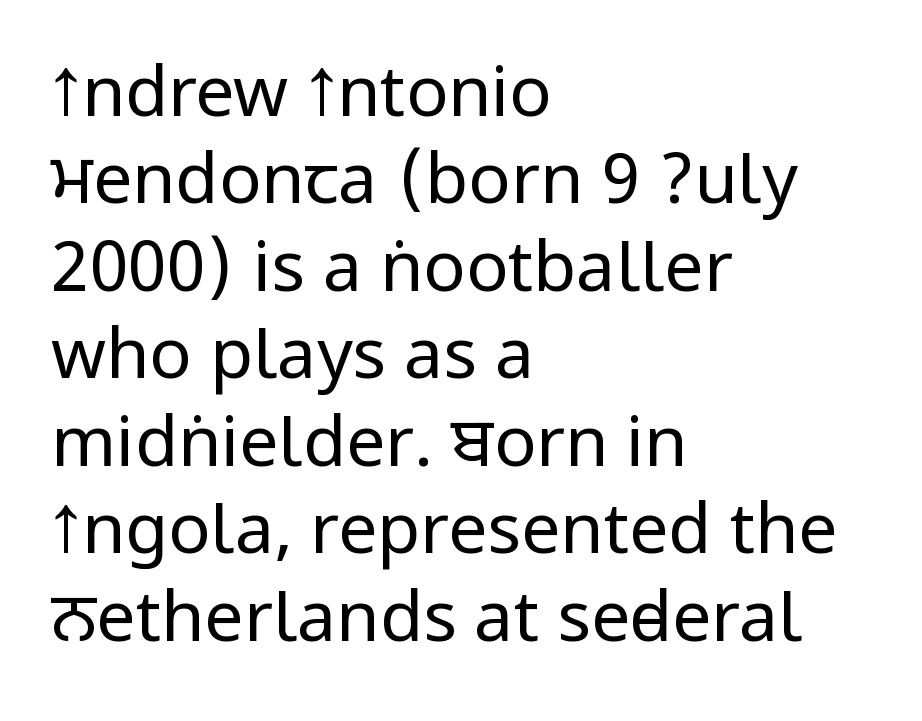
Evenly set lines give the paragraph a standard silhouette. Does the copy run flush right? No — it runs flush left. Quick note: underline off. When letters stand straight like this, we call the style roman or upright.
